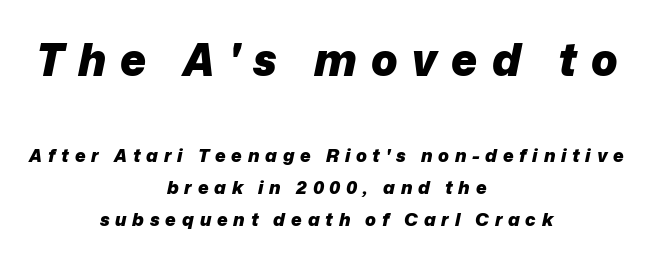
The image shows 44 px heavy type, italic (leaning right); set centered, line spacing 1.78x, unusually wide letter spacing (+0.32 em), not underlined; the first (top) block is 2.44x larger; low stroke contrast and a medium x-height.
